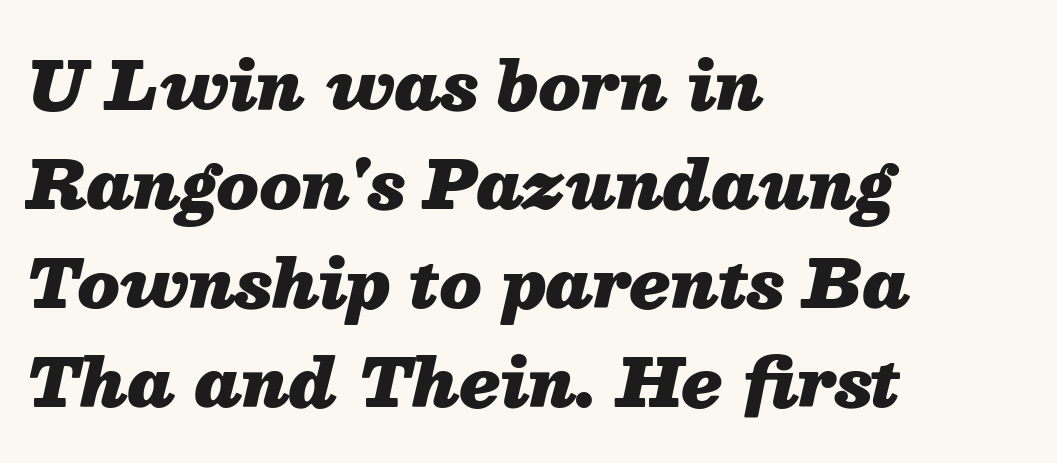
{"italic": "yes", "lean": "right", "slant_degrees": 13, "bold": "yes", "weight": "heavy", "width": "normal", "stroke_contrast": "medium", "x_height": "medium", "monospaced": "no", "underline": "no", "align": "left", "line_spacing": "normal", "line_spacing_ratio": 1.5, "letter_spacing": "normal", "letter_spacing_em": 0.0, "glyph_px": 66}
